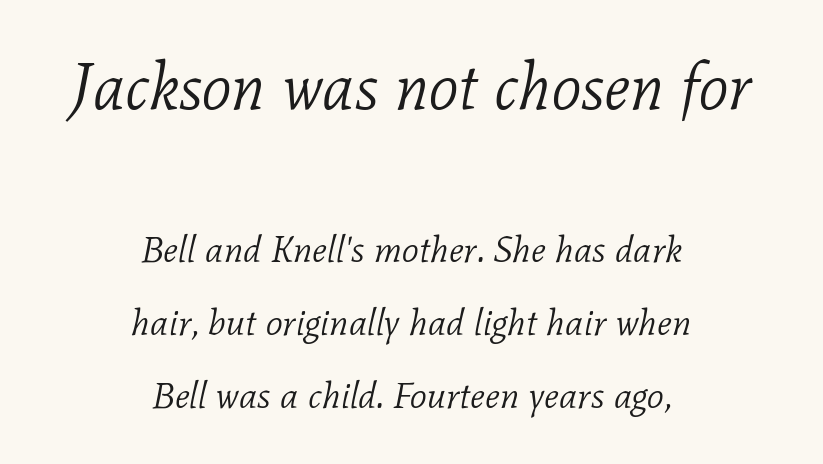
Q: Is the text bold? A: No.
Q: Is the text italic (slanted)? A: Yes, it leans right by about 11 degrees.
Q: Is the typeface a serif or a sans-serif typeface? A: Serif.
Q: Is the text underlined? A: No.
Q: How is the paragraph aligned? A: Centered.
Q: Is the spacing between letters normal or unusually wide? A: Normal.
Q: Is the spacing between lines tight, normal or loose? A: Loose.
Q: Which block of text is set in a larger size, the first (top) or the second (bottom)? A: The first (top) one.
Q: Width (condensed, normal, or wide)? A: Normal.
Q: Stroke contrast? A: Low.
Q: x-height? A: Medium.
Q: Monospaced? A: No.
